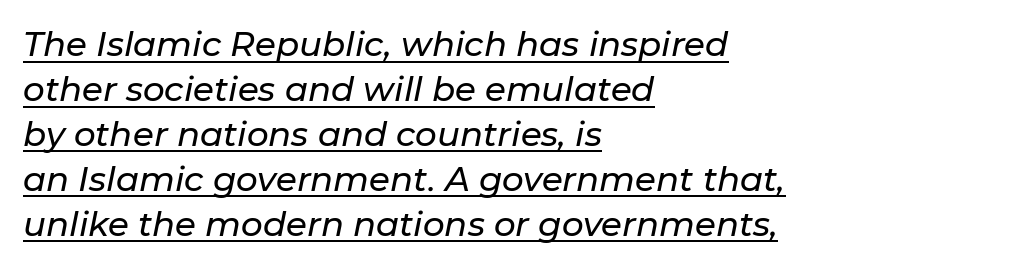
Q: Is the text italic (slanted)? A: Yes, it leans right by about 11 degrees.
Q: Is the text underlined? A: Yes.
Q: How is the paragraph aligned? A: Left-aligned.
Q: Is the spacing between letters normal or unusually wide? A: Normal.
Q: Is the spacing between lines tight, normal or loose? A: Normal.
Q: Width (condensed, normal, or wide)? A: Normal.
Q: Stroke contrast? A: Low.
Q: x-height? A: Medium.
Q: Monospaced? A: No.
